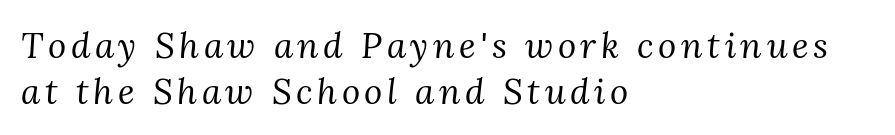
Q: Is the text bold? A: No.
Q: Is the text italic (slanted)? A: Yes, it leans right by about 3 degrees.
Q: Is the typeface a serif or a sans-serif typeface? A: Serif.
Q: Is the text underlined? A: No.
Q: How is the paragraph aligned? A: Left-aligned.
Q: Is the spacing between lines tight, normal or loose? A: Normal.
Q: Width (condensed, normal, or wide)? A: Normal.
Q: Stroke contrast? A: Medium.
Q: x-height? A: Medium.
Q: Monospaced? A: No.
